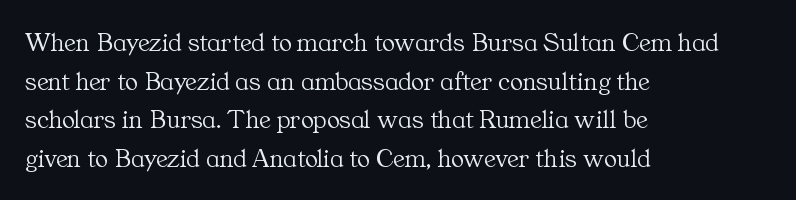
The image shows 27 px text type, upright; set left-aligned, normal line spacing (1.43x), normal letter spacing, not underlined.
